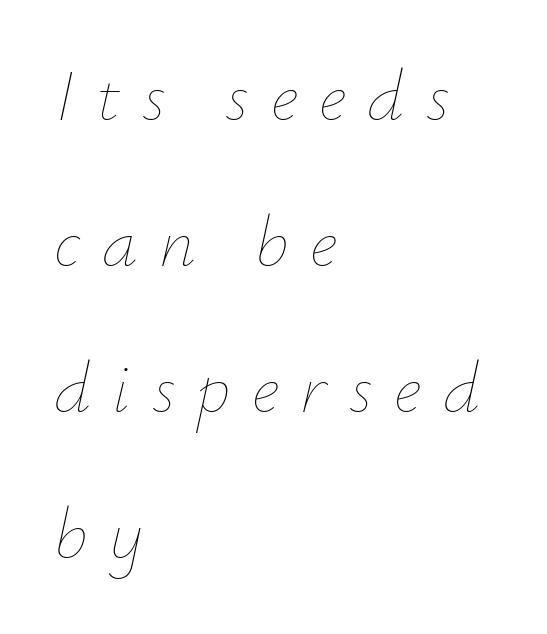
Q: Is the text bold? A: No.
Q: Is the text italic (slanted)? A: Yes, it leans right by about 12 degrees.
Q: Is the text underlined? A: No.
Q: How is the paragraph aligned? A: Left-aligned.
Q: Is the spacing between letters normal or unusually wide? A: Unusually wide.
Q: Is the spacing between lines tight, normal or loose? A: Loose.
Q: Width (condensed, normal, or wide)? A: Normal.
Q: Stroke contrast? A: Low.
Q: x-height? A: Small.
Q: Monospaced? A: No.
